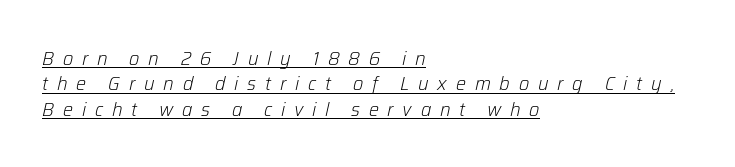
Glance below the letters and you will spot a drawn line. The face used here has a pronounced slope to its letters. The passage shown stacks its lines at a standard gap. The cut favours lightness, reaching ordinary text weight at its darkest. A classic flush-left, rag-right setting is used for this passage. The passage shown has open, widely tracked lettering throughout.
